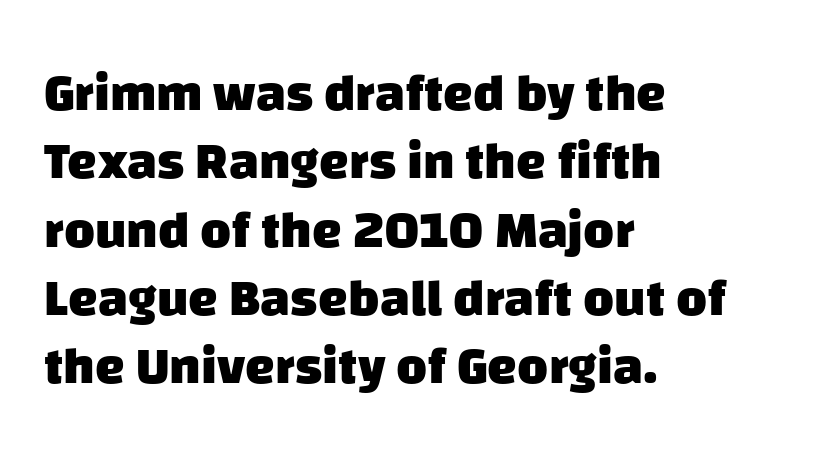
{"serif": "no", "bold": "yes", "weight": "heavy", "width": "normal", "stroke_contrast": "low", "x_height": "large", "monospaced": "no", "underline": "no", "align": "left", "line_spacing": "normal", "line_spacing_ratio": 1.29, "letter_spacing": "normal", "letter_spacing_em": 0.0, "glyph_px": 53}
